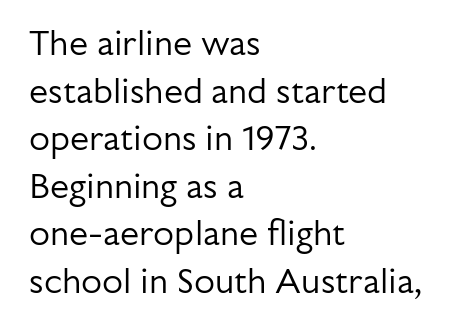
Check the space under the baseline: it is left empty. Weight: not bold — regular or lighter. Proportional: the letters do not fall into vertical columns. If you drew a line through each stem, it would be perfectly vertical. The letters sit at their default tracking, neither squeezed nor spread. Summary of vertical rhythm: regular, with standard interline spacing.
